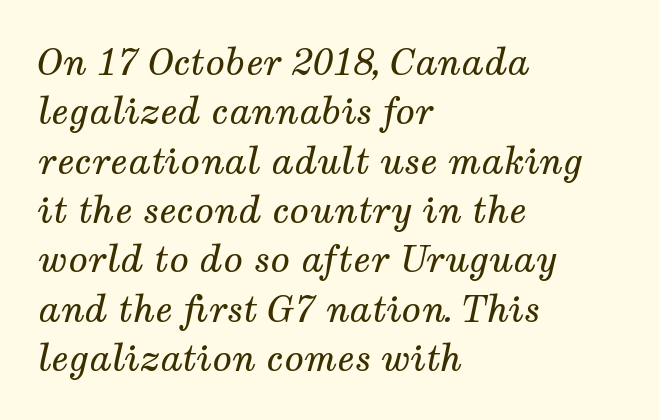
The letters sit at their default tracking, neither squeezed nor spread. Honestly, the row spacing looks completely unremarkable. The string is rendered with underlining switched off. The passage shown is typed in a proportional face where columns would drift. The strokes carry an ordinary text weight at most. Casual observation: everything's shoved over to the left.
